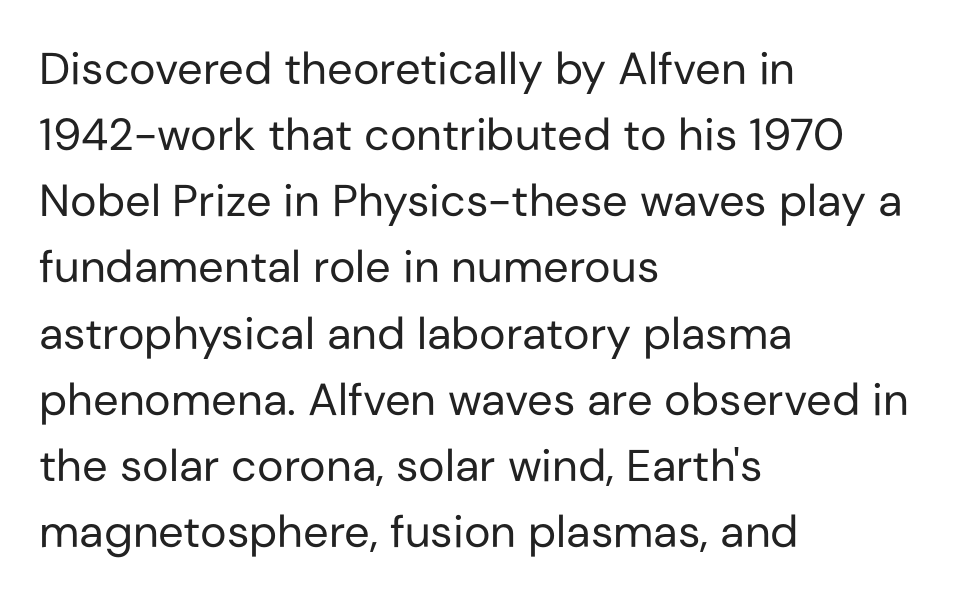
No heavy texture on the line: the type isn't bold. Is there much room between lines? A standard amount, neither cramped nor airy. Each row of text sits above clean, open space. Stroke terminals: plain, sans-serif.
